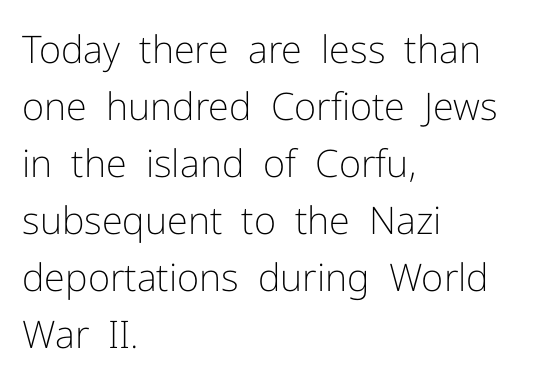
Q: Is the text bold? A: No.
Q: Is the text italic (slanted)? A: No, it is upright.
Q: Is the typeface a serif or a sans-serif typeface? A: Sans-serif.
Q: Is the text underlined? A: No.
Q: How is the paragraph aligned? A: Left-aligned.
Q: Is the spacing between letters normal or unusually wide? A: Normal.
Q: Is the spacing between lines tight, normal or loose? A: Normal.
Q: Width (condensed, normal, or wide)? A: Normal.
Q: Stroke contrast? A: Low.
Q: x-height? A: Medium.
Q: Monospaced? A: No.
